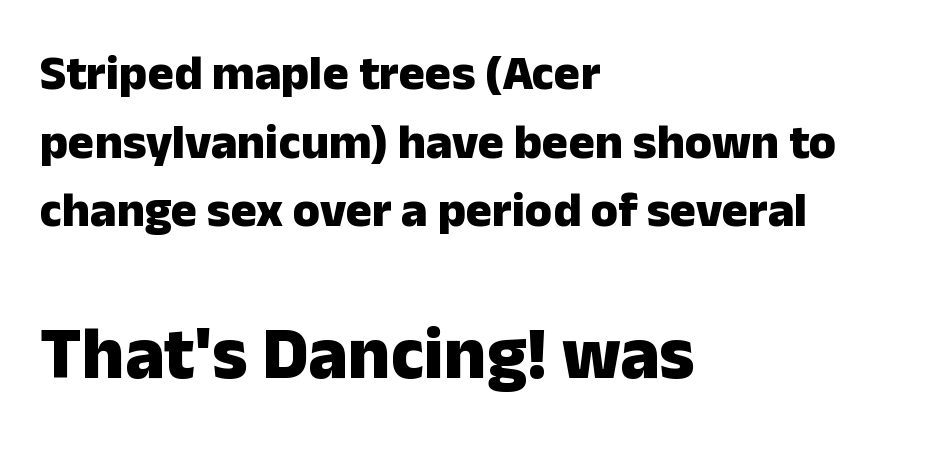
{"serif": "no", "italic": "no", "bold": "yes", "weight": "heavy", "width": "normal", "stroke_contrast": "low", "x_height": "medium", "monospaced": "no", "underline": "no", "align": "left", "line_spacing": "normal", "line_spacing_ratio": 1.4, "letter_spacing": "normal", "letter_spacing_em": 0.0, "larger_block": "second", "size_ratio": 1.51, "glyph_px": 74}
